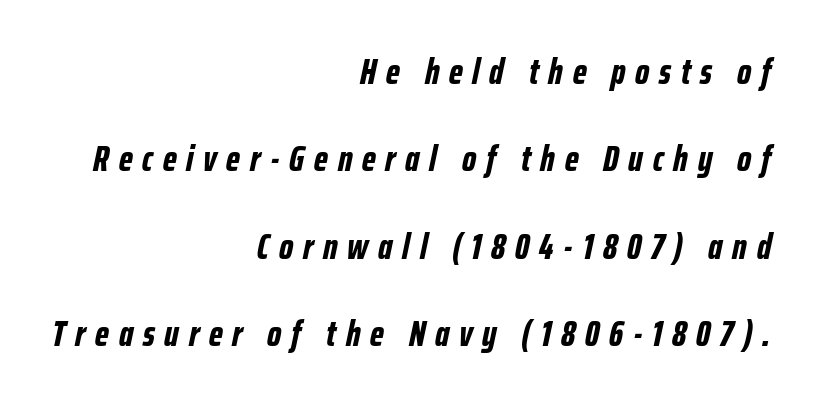
Layout note: lines flush right. Underlining? Definitely not there. Compared with typical paragraphs, the rows here are farther apart. If you drew a line through each stem, it would be angled.
